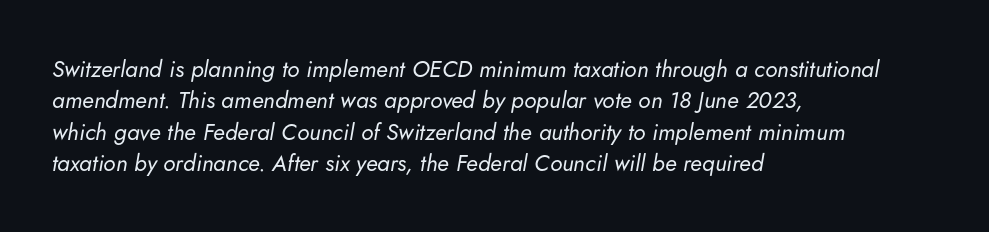
{"italic": "yes", "lean": "right", "slant_degrees": 5, "bold": "no", "underline": "no", "align": "left", "line_spacing": "normal", "line_spacing_ratio": 1.36, "letter_spacing": "normal", "letter_spacing_em": 0.0, "glyph_px": 23}
